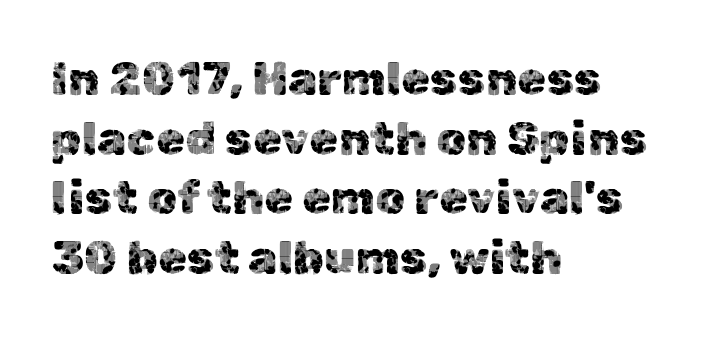
The image shows 47 px sans-serif type, upright; set left-aligned, normal line spacing (1.27x), normal letter spacing, not underlined; a medium x-height.
